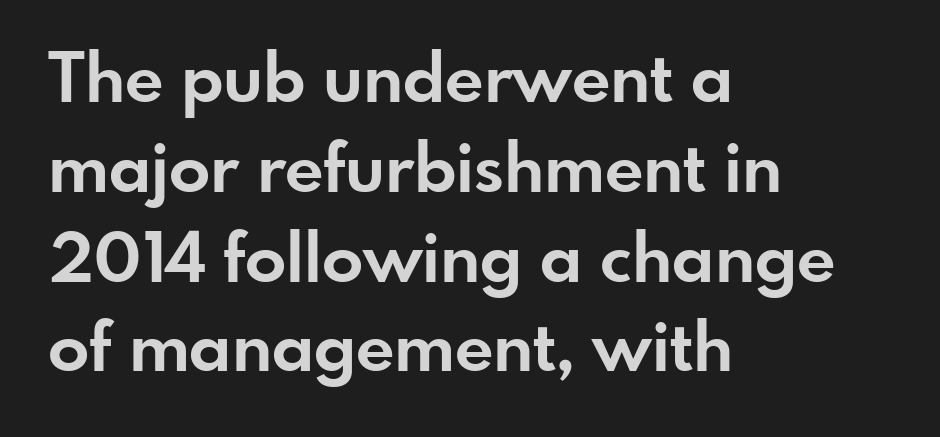
The image shows 68 px bold sans-serif type, upright; set left-aligned, normal line spacing (1.32x), normal letter spacing, not underlined; low stroke contrast and a small x-height.
